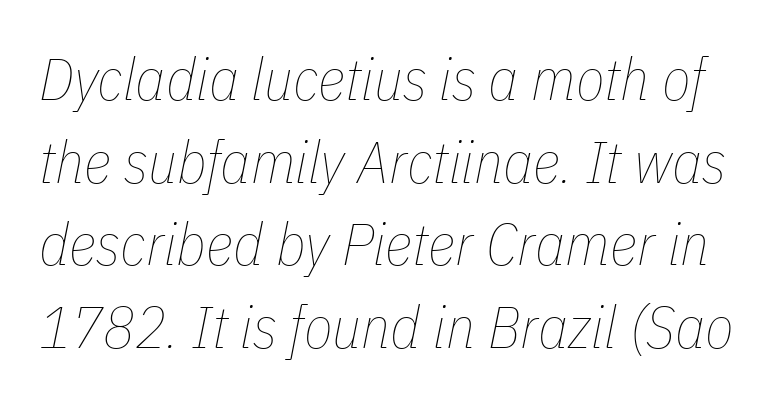
{"italic": "yes", "lean": "right", "slant_degrees": 11, "bold": "no", "weight": "thin", "width": "condensed", "stroke_contrast": "low", "x_height": "medium", "monospaced": "no", "underline": "no", "line_spacing": "normal", "line_spacing_ratio": 1.4, "letter_spacing": "normal", "letter_spacing_em": 0.0, "glyph_px": 59}
